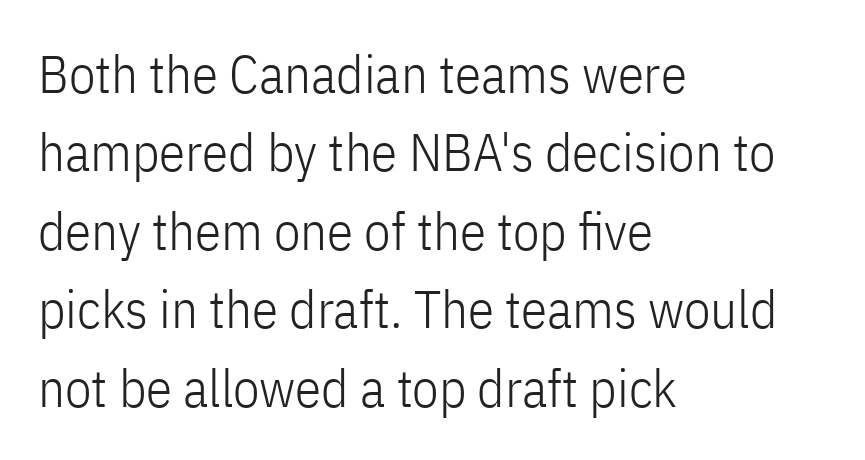
{"serif": "no", "italic": "no", "bold": "no", "weight": "light", "width": "condensed", "stroke_contrast": "low", "x_height": "medium", "monospaced": "no", "underline": "no", "align": "left", "line_spacing": "normal", "line_spacing_ratio": 1.48, "letter_spacing": "normal", "letter_spacing_em": 0.0, "glyph_px": 53}
